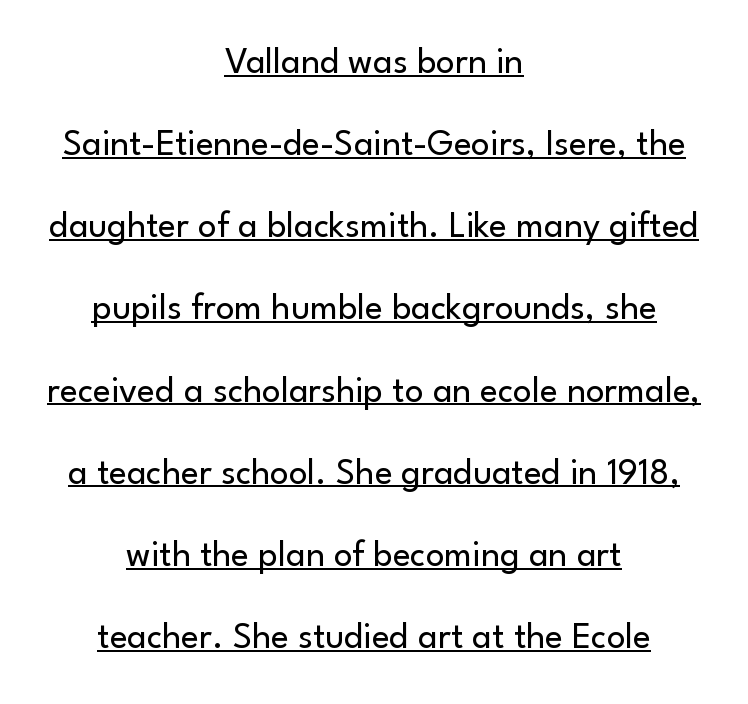
{"serif": "no", "italic": "no", "bold": "no", "weight": "regular", "width": "normal", "stroke_contrast": "low", "x_height": "small", "monospaced": "no", "underline": "yes", "align": "center", "line_spacing": "loose", "line_spacing_ratio": 2.22, "letter_spacing": "normal", "letter_spacing_em": 0.0, "glyph_px": 37}
